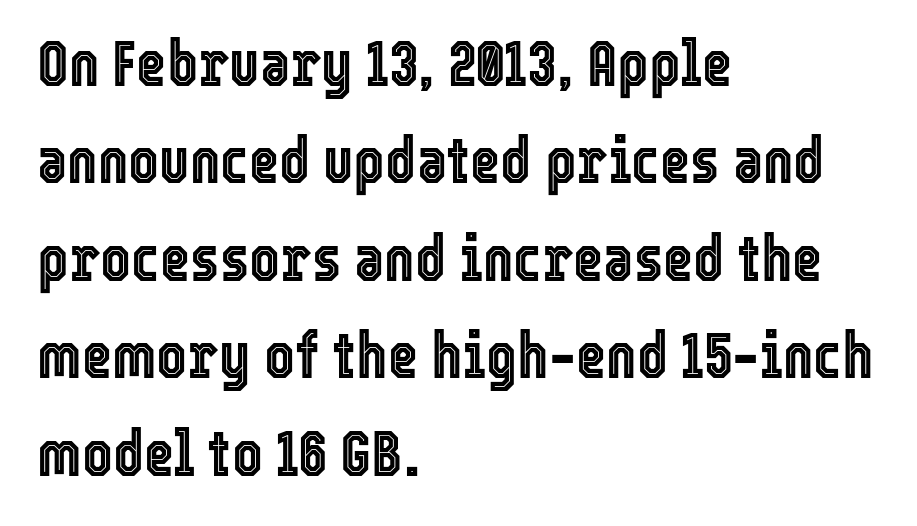
{"italic": "no", "width": "condensed", "x_height": "medium", "monospaced": "no", "underline": "no", "align": "left", "line_spacing": "normal", "line_spacing_ratio": 1.5, "letter_spacing": "normal", "letter_spacing_em": 0.0, "glyph_px": 65}
